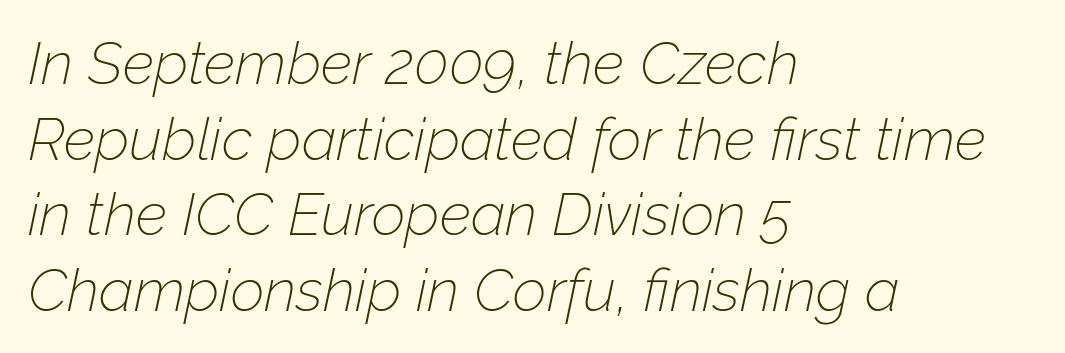
The specimen reads as italic at a glance. Clear beneath every line of the passage. Line beginnings align vertically; line endings do not. This sample keeps an unexceptional amount of space between lines. The font is comparable to plain body text, perhaps lighter.
